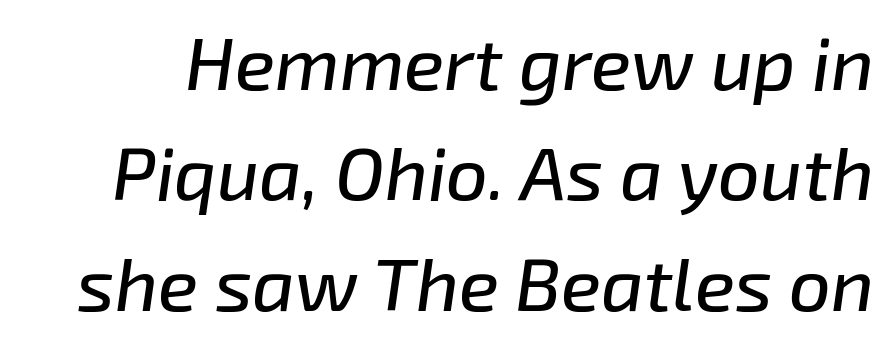
The image shows 74 px text type, italic (leaning right); set normal line spacing (1.49x), normal letter spacing, not underlined; low stroke contrast and a medium x-height.
